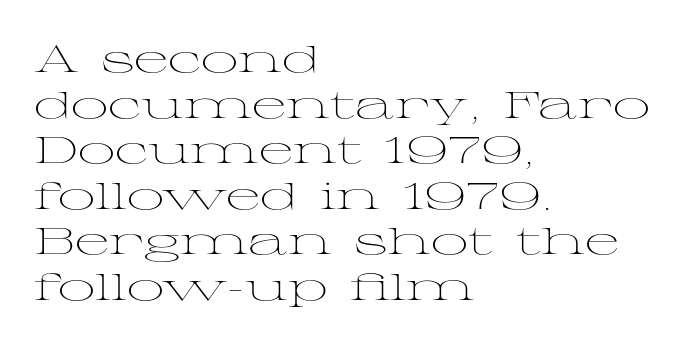
{"serif": "yes", "italic": "no", "bold": "no", "weight": "light", "width": "wide", "stroke_contrast": "medium", "x_height": "medium", "monospaced": "no", "underline": "no", "align": "left", "line_spacing_ratio": 1.23, "letter_spacing": "normal", "letter_spacing_em": 0.0, "glyph_px": 37}
